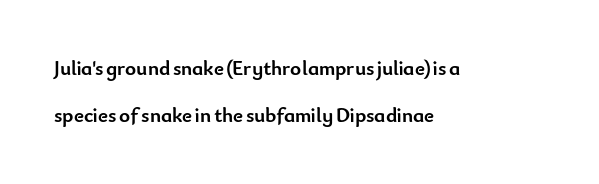
Q: Is the text bold? A: Yes.
Q: Is the text italic (slanted)? A: No, it is upright.
Q: Is the text underlined? A: No.
Q: How is the paragraph aligned? A: Left-aligned.
Q: Is the spacing between letters normal or unusually wide? A: Normal.
Q: Is the spacing between lines tight, normal or loose? A: Loose.
